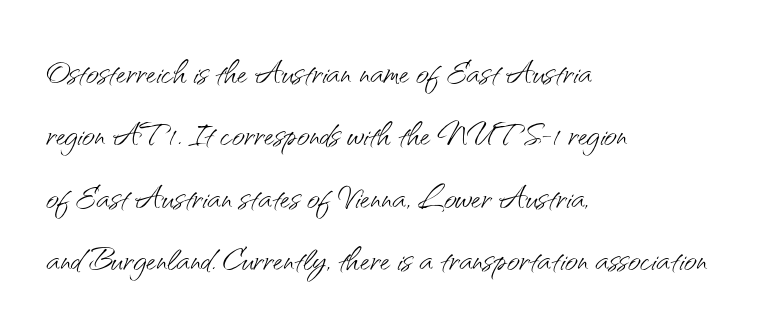
Q: Is the text bold? A: No.
Q: Is the text italic (slanted)? A: Yes.
Q: Is the typeface a serif or a sans-serif typeface? A: Sans-serif.
Q: Is the text underlined? A: No.
Q: How is the paragraph aligned? A: Left-aligned.
Q: Is the spacing between letters normal or unusually wide? A: Normal.
Q: Is the spacing between lines tight, normal or loose? A: Normal.
Q: Width (condensed, normal, or wide)? A: Normal.
Q: Stroke contrast? A: Medium.
Q: x-height? A: Small.
Q: Monospaced? A: No.
